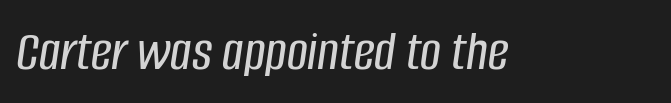
The image shows 58 px condensed type, italic (leaning right); set normal letter spacing, not underlined; low stroke contrast and a large x-height.
